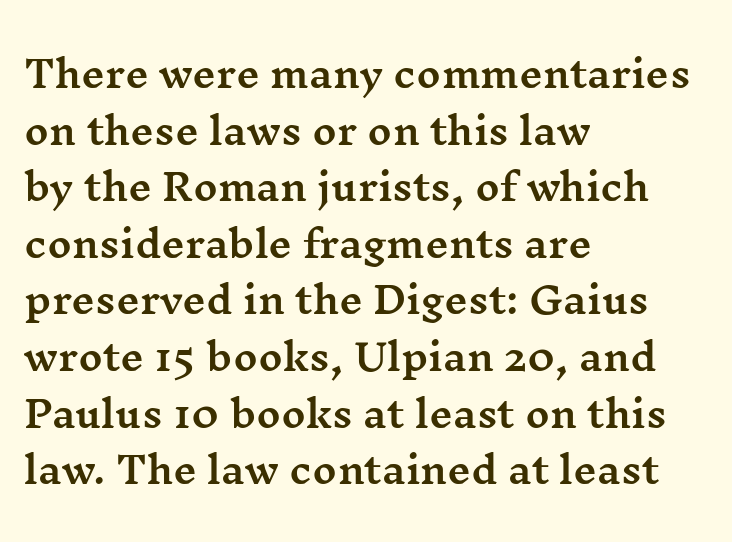
{"serif": "yes", "italic": "no", "width": "wide", "stroke_contrast": "medium", "x_height": "medium", "monospaced": "no", "underline": "no", "align": "left", "line_spacing": "normal", "line_spacing_ratio": 1.53, "letter_spacing": "normal", "letter_spacing_em": 0.0, "glyph_px": 37}
